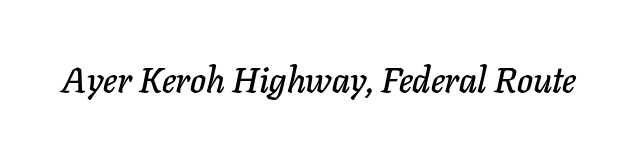
These lines were composed using italics. Do the characters align in a grid? No, the font is proportional. Default kerning and tracking; the words read as compact shapes. The passage shown is not underscored anywhere.
